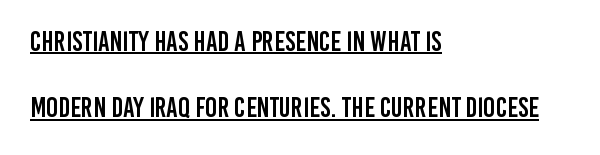
The image shows 28 px condensed sans-serif type, upright; set left-aligned, loose line spacing (2.37x), normal letter spacing, underlined; low stroke contrast and a large x-height.
